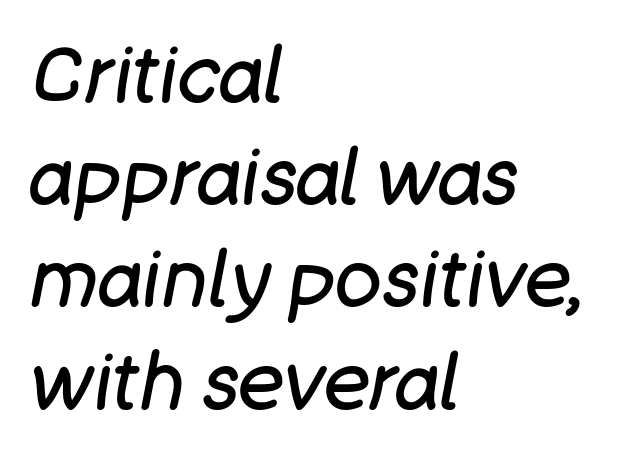
The image shows 78 px regular-weight type, italic (leaning right); set left-aligned, normal line spacing (1.31x), normal letter spacing, not underlined; low stroke contrast and a large x-height.
